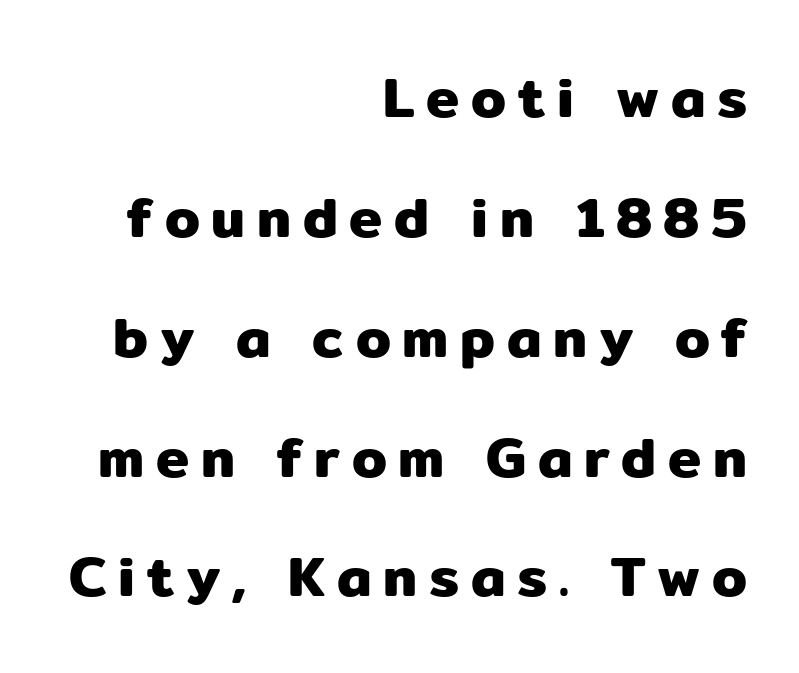
The image shows 56 px sans-serif type, upright; set right-aligned, loose line spacing (2.14x), unusually wide letter spacing (+0.21 em), not underlined; low stroke contrast and a medium x-height.
